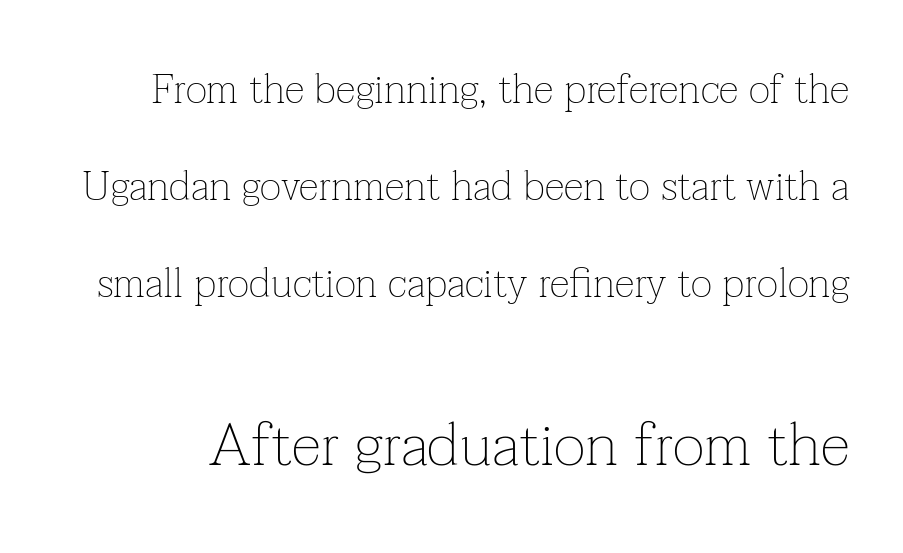
Q: Is the text bold? A: No.
Q: Is the text italic (slanted)? A: No, it is upright.
Q: Is the typeface a serif or a sans-serif typeface? A: Serif.
Q: Is the text underlined? A: No.
Q: Is the spacing between letters normal or unusually wide? A: Normal.
Q: Is the spacing between lines tight, normal or loose? A: Loose.
Q: Which block of text is set in a larger size, the first (top) or the second (bottom)? A: The second (bottom) one.
Q: Width (condensed, normal, or wide)? A: Normal.
Q: Stroke contrast? A: Low.
Q: x-height? A: Medium.
Q: Monospaced? A: No.
